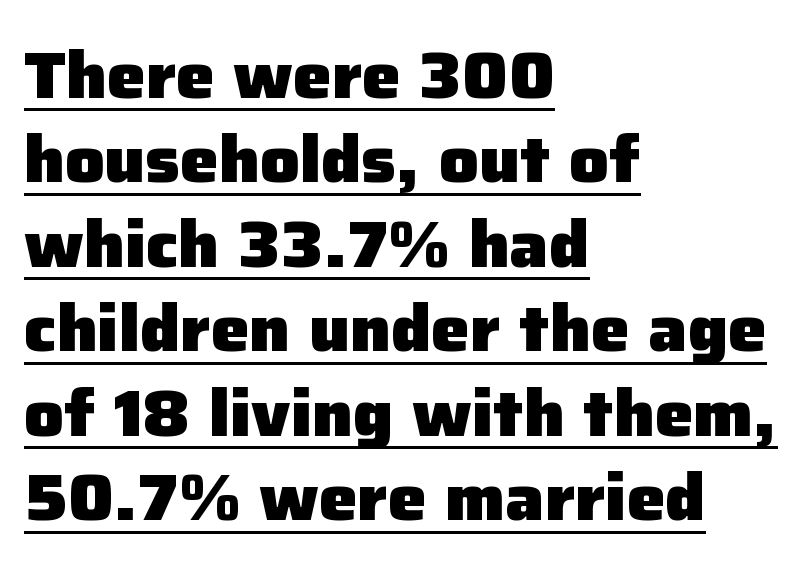
Q: Is the text bold? A: Yes.
Q: Is the text italic (slanted)? A: No, it is upright.
Q: Is the typeface a serif or a sans-serif typeface? A: Sans-serif.
Q: Is the text underlined? A: Yes.
Q: How is the paragraph aligned? A: Left-aligned.
Q: Is the spacing between letters normal or unusually wide? A: Normal.
Q: Is the spacing between lines tight, normal or loose? A: Normal.
Q: Width (condensed, normal, or wide)? A: Normal.
Q: Stroke contrast? A: Low.
Q: x-height? A: Medium.
Q: Monospaced? A: No.
